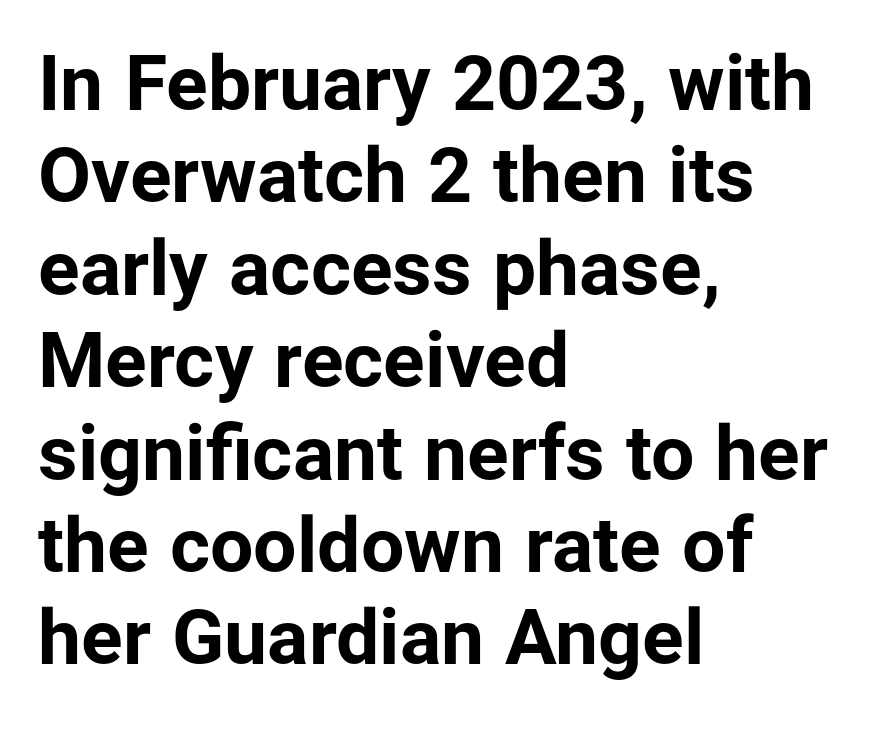
{"serif": "no", "italic": "no", "bold": "yes", "weight": "bold", "width": "normal", "stroke_contrast": "low", "x_height": "medium", "monospaced": "no", "underline": "no", "align": "left", "line_spacing_ratio": 1.2, "letter_spacing": "normal", "letter_spacing_em": 0.0, "glyph_px": 77}
